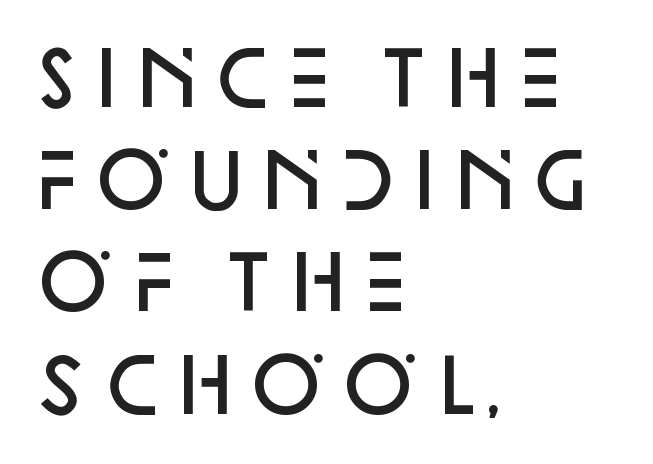
The image shows 73 px semibold sans-serif type, upright; set left-aligned, normal line spacing (1.4x), normal letter spacing, not underlined; low stroke contrast and a large x-height.
